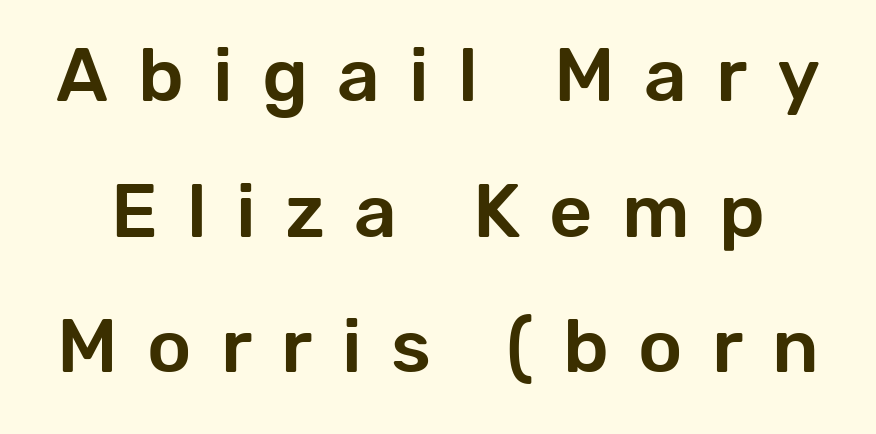
Only glyphs here, with clear space below each row. Caption: expanded tracking, letters set apart. A typesetter would call this proportional, since set widths differ per character. When letters stand straight like this, we call the style roman or upright. What kind of face is this? One without serifs — a sans.
